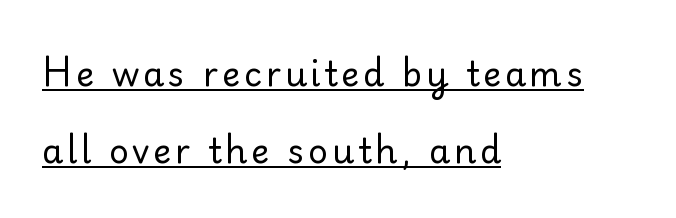
The image shows 34 px regular-weight serif type, upright; set left-aligned, loose line spacing (2.26x), underlined; low stroke contrast and a small x-height.
